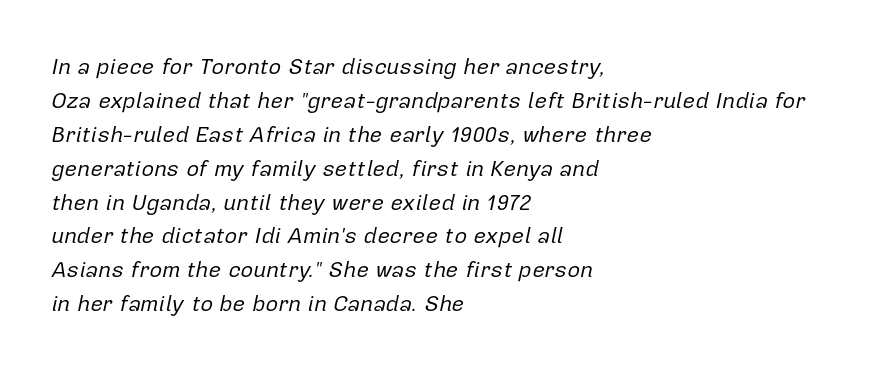
{"italic": "yes", "lean": "right", "slant_degrees": 12, "bold": "no", "underline": "no", "align": "left", "line_spacing": "normal", "line_spacing_ratio": 1.54, "letter_spacing": "normal", "letter_spacing_em": 0.0, "glyph_px": 22}
